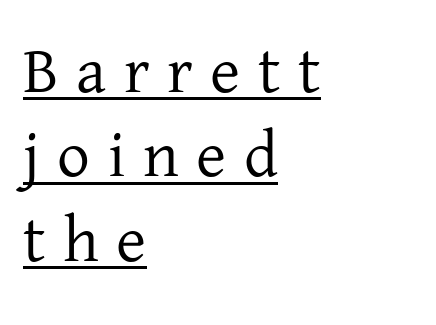
Honestly, the underline is the first thing you notice here. Every stem runs plumb, perpendicular to the baseline. This sample has the flowing, uneven cadence of proportional lettering. The letterforms stand isolated, each surrounded by extra space.
